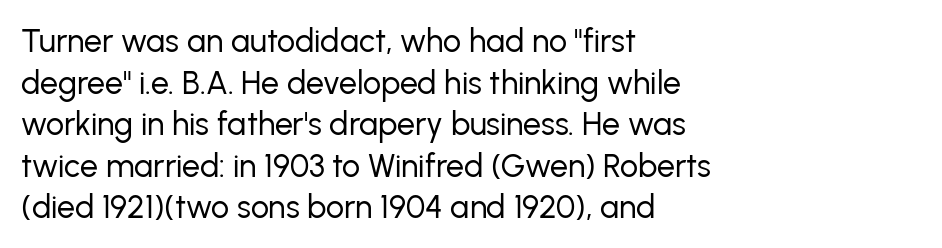
Look at the bottom of the vertical strokes: they stop flat, with no serifs. Proportional: the letters do not fall into vertical columns. Bare-footed words on every line. The lines in this sample share a left origin and differ only in where they stop. Weight: regular or lighter. This is roman type, the default non-slanted kind.
